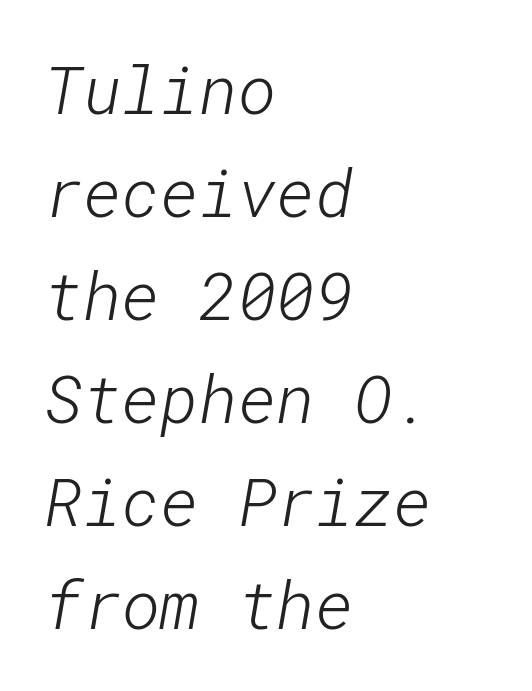
Q: Is the text bold? A: No.
Q: Is the typeface a serif or a sans-serif typeface? A: Sans-serif.
Q: Is the text underlined? A: No.
Q: How is the paragraph aligned? A: Left-aligned.
Q: Is the spacing between letters normal or unusually wide? A: Normal.
Q: Is the spacing between lines tight, normal or loose? A: Normal.
Q: Width (condensed, normal, or wide)? A: Normal.
Q: Stroke contrast? A: Low.
Q: x-height? A: Medium.
